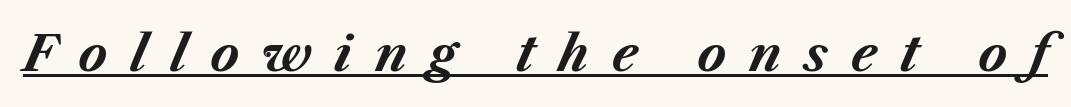
{"italic": "yes", "lean": "right", "slant_degrees": 23, "bold": "yes", "weight": "bold", "width": "normal", "stroke_contrast": "medium", "x_height": "medium", "monospaced": "no", "underline": "yes", "letter_spacing": "wide", "letter_spacing_em": 0.46, "glyph_px": 49}
